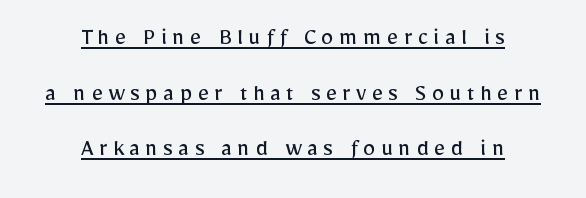
The image shows 25 px text type, upright; set centered, loose line spacing (2.23x), unusually wide letter spacing (+0.21 em), underlined.
